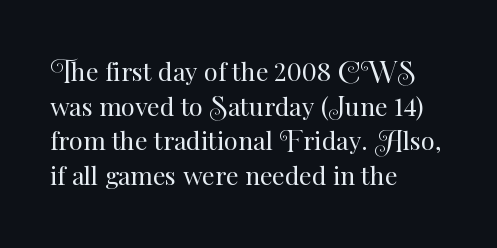
The letters stand straight up with perfectly vertical stems. The typesetter chose a ragged-right arrangement here. What's the leading like? Ordinary, nothing unusual. Nothing unusual about the tracking: characters are spaced as the font intends. Is the stroke heavy? The answer is a plain regular-or-lighter.
